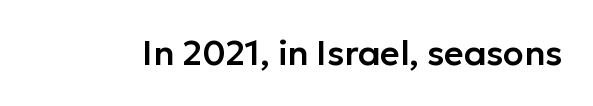
Q: Is the text italic (slanted)? A: No, it is upright.
Q: Is the typeface a serif or a sans-serif typeface? A: Sans-serif.
Q: Is the text underlined? A: No.
Q: Is the spacing between letters normal or unusually wide? A: Normal.
Q: Width (condensed, normal, or wide)? A: Normal.
Q: Stroke contrast? A: Low.
Q: x-height? A: Medium.
Q: Monospaced? A: No.
